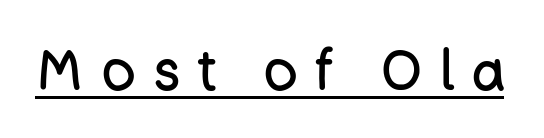
The font family rendered here belongs to the sans-serif group. Glance below the letters and you will spot a drawn line. It's the straight-up-and-down kind of type. A typesetter would call this proportional, since set widths differ per character.
